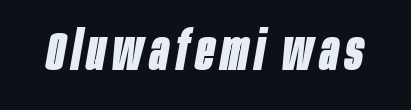
Q: Is the text bold? A: Yes.
Q: Is the text italic (slanted)? A: Yes, it leans right by about 10 degrees.
Q: Is the text underlined? A: No.
Q: Width (condensed, normal, or wide)? A: Condensed.
Q: Stroke contrast? A: Low.
Q: x-height? A: Large.
Q: Monospaced? A: No.
